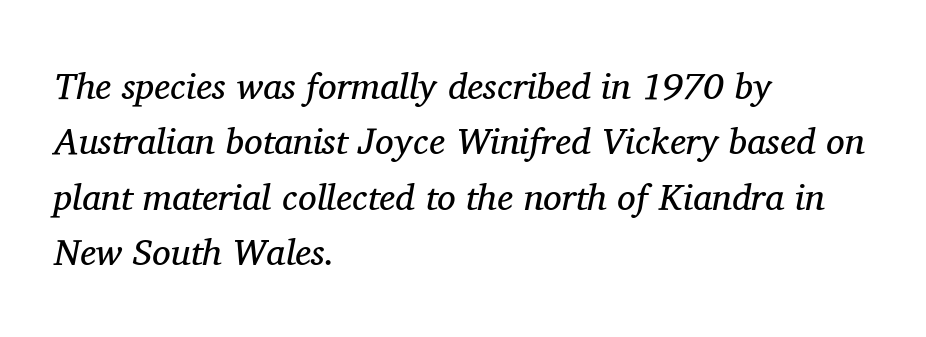
{"serif": "yes", "italic": "yes", "lean": "right", "slant_degrees": 11, "bold": "no", "weight": "regular", "width": "normal", "stroke_contrast": "medium", "x_height": "medium", "monospaced": "no", "underline": "no", "align": "left", "line_spacing": "normal", "line_spacing_ratio": 1.5, "letter_spacing": "normal", "letter_spacing_em": 0.0, "glyph_px": 37}
